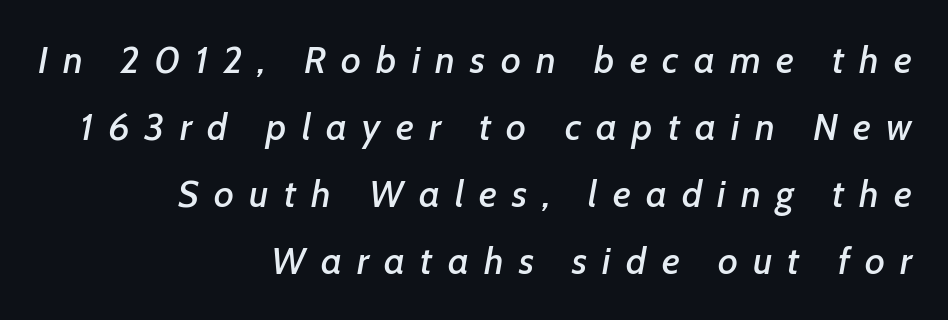
{"italic": "yes", "lean": "right", "slant_degrees": 7, "width": "normal", "stroke_contrast": "low", "x_height": "medium", "monospaced": "no", "underline": "no", "align": "right", "line_spacing_ratio": 1.76, "letter_spacing": "wide", "letter_spacing_em": 0.4, "glyph_px": 38}
